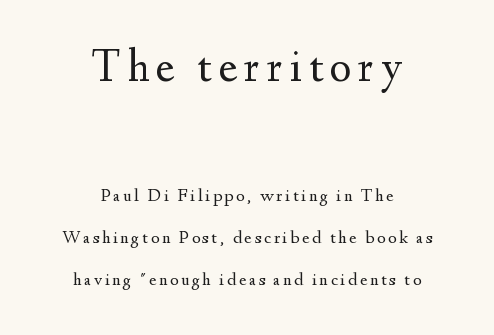
Glance below the letters and you will spot only blank space. If you squint, the top block still reads clearly — it's the larger of the two. Does the lettering tilt? It doesn't — this is upright. The typeface chosen for these lines features serifs.
